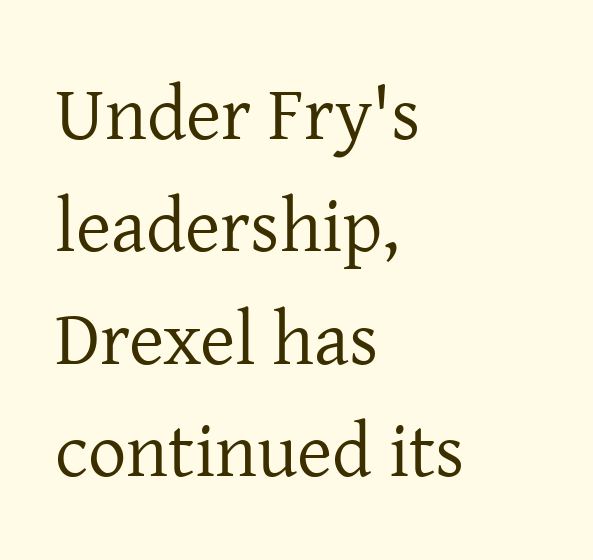
The image shows 76 px regular-weight serif type, upright; set left-aligned, normal line spacing (1.48x), normal letter spacing, not underlined; low stroke contrast and a medium x-height.
